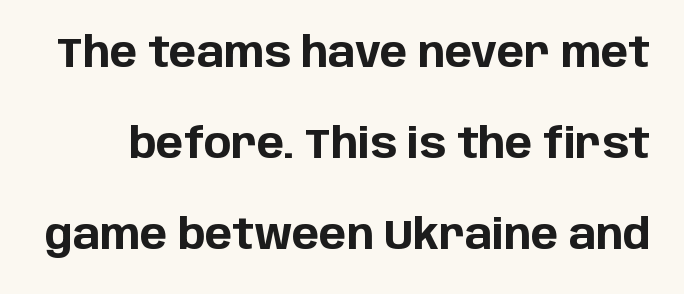
The image shows 41 px bold sans-serif type, upright; set loose line spacing (2.22x), normal letter spacing, not underlined; low stroke contrast and a large x-height.
